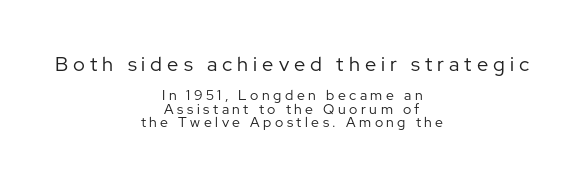
The image shows 20 px text type, upright; set centered, tight line spacing (0.96x), unusually wide letter spacing (+0.25 em), not underlined; the first (top) block is 1.43x larger.
